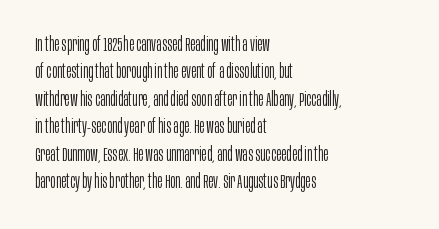
Q: Is the text bold? A: No.
Q: Is the text italic (slanted)? A: No, it is upright.
Q: Is the text underlined? A: No.
Q: How is the paragraph aligned? A: Left-aligned.
Q: Is the spacing between letters normal or unusually wide? A: Normal.
Q: Is the spacing between lines tight, normal or loose? A: Normal.
